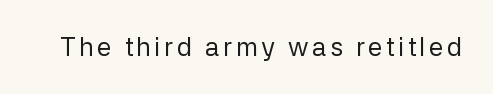
{"italic": "no", "bold": "no", "underline": "no", "glyph_px": 26}
